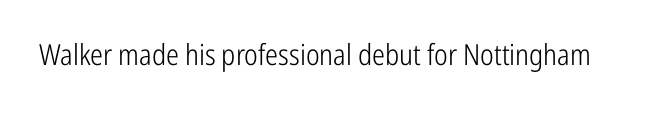
The image shows 29 px light, condensed sans-serif type, upright; set normal letter spacing, not underlined; low stroke contrast and a medium x-height.
